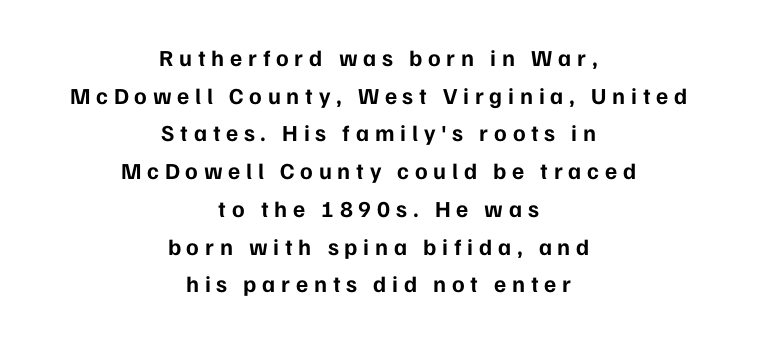
{"italic": "no", "bold": "yes", "underline": "no", "align": "center", "line_spacing": "normal", "line_spacing_ratio": 1.64, "letter_spacing": "wide", "letter_spacing_em": 0.25, "glyph_px": 23}
